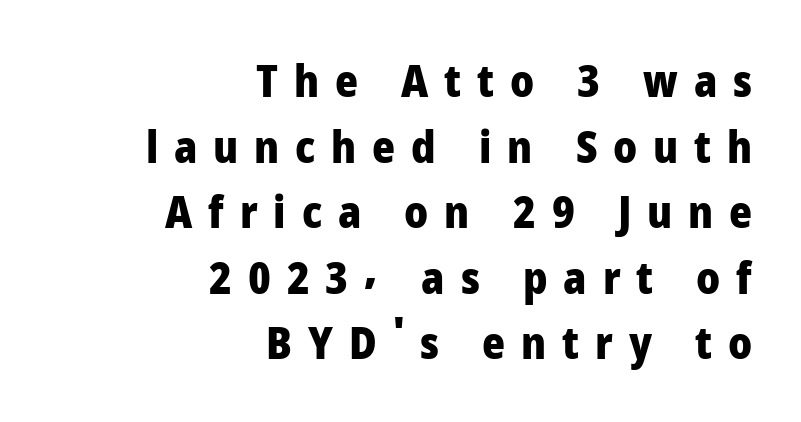
Is the letter spacing exaggerated? Yes — the characters are pushed far apart. I'd call this a sans setting — the letters go barefoot. Emphasis by weight is at full strength: bold. Bare-footed words on every line. Compared with typical paragraphs, the rows here are spaced about the same. Italic? Not at all — the glyphs are vertical.
